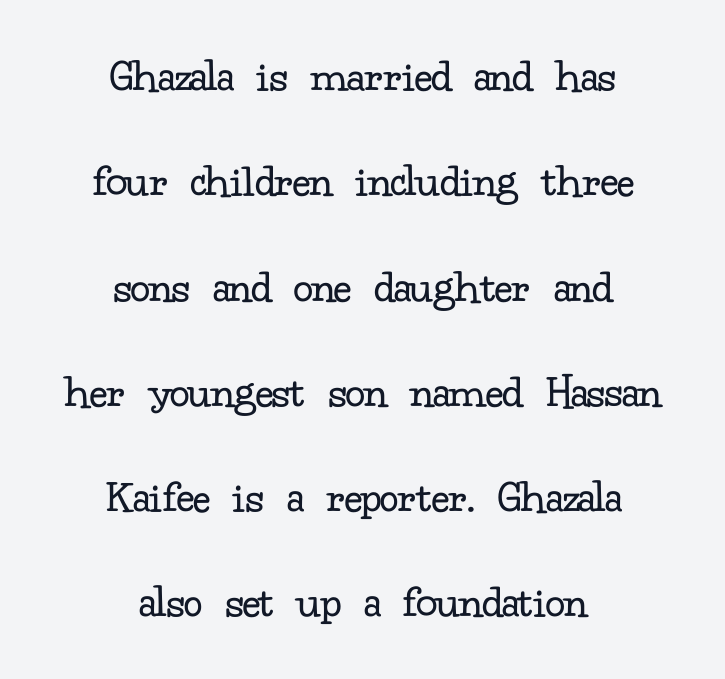
The whitespace from short lines is split evenly between both sides. The strokes are not fattened; the text isn't bold. Character widths vary here, with narrow letters taking less room than wide ones. These lines stand farther apart than default settings would place them. No word sits above an underline.
